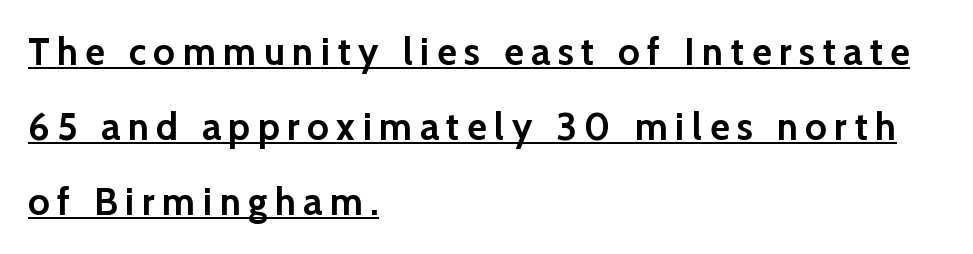
The image shows 38 px semibold sans-serif type, upright; set left-aligned, loose line spacing (1.98x), unusually wide letter spacing (+0.2 em), underlined; low stroke contrast and a medium x-height.
